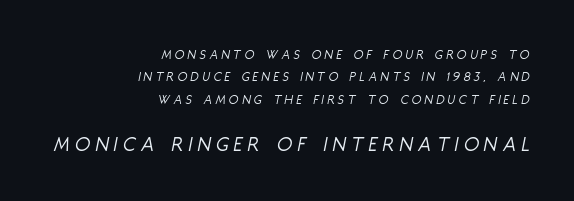
{"italic": "yes", "lean": "right", "slant_degrees": 11, "bold": "no", "underline": "no", "align": "right", "line_spacing": "normal", "line_spacing_ratio": 1.6, "letter_spacing": "wide", "letter_spacing_em": 0.26, "larger_block": "second", "size_ratio": 1.57, "glyph_px": 22}
